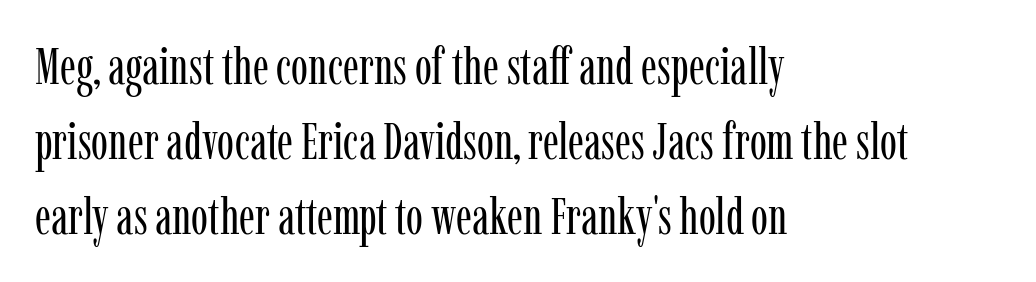
The image shows 51 px regular-weight, condensed serif type, upright; set left-aligned, normal line spacing (1.47x), normal letter spacing, not underlined; low stroke contrast and a medium x-height.
